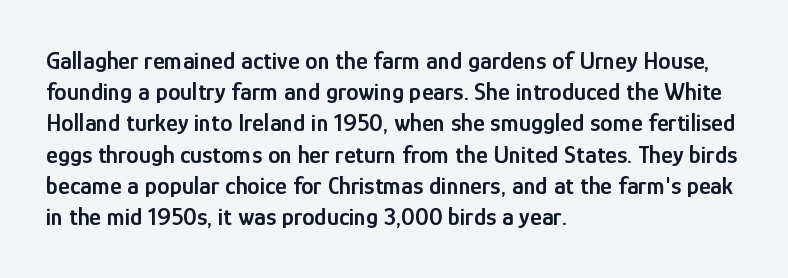
Q: Is the text bold? A: Semi-bold.
Q: Is the text italic (slanted)? A: No, it is upright.
Q: Is the text underlined? A: No.
Q: How is the paragraph aligned? A: Left-aligned.
Q: Is the spacing between letters normal or unusually wide? A: Normal.
Q: Is the spacing between lines tight, normal or loose? A: Normal.
